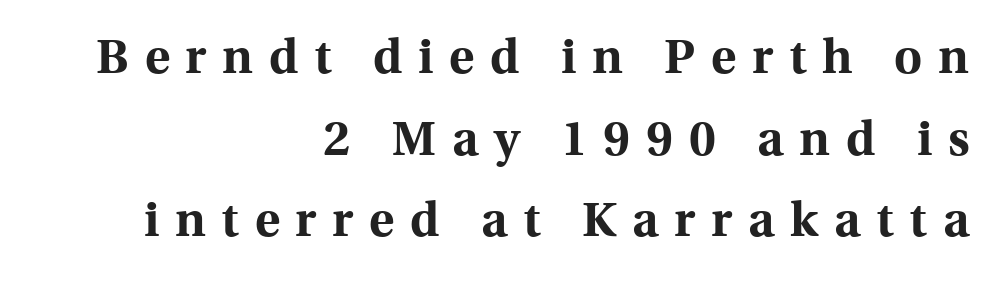
{"serif": "yes", "italic": "no", "bold": "yes", "weight": "bold", "width": "normal", "x_height": "medium", "monospaced": "no", "underline": "no", "align": "right", "line_spacing": "normal", "line_spacing_ratio": 1.7, "letter_spacing": "wide", "letter_spacing_em": 0.33, "glyph_px": 48}
